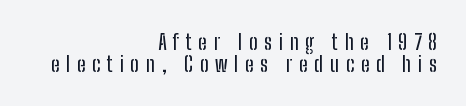
{"italic": "no", "underline": "no", "align": "right", "line_spacing": "tight", "line_spacing_ratio": 1.03, "letter_spacing": "wide", "letter_spacing_em": 0.32, "glyph_px": 21}
